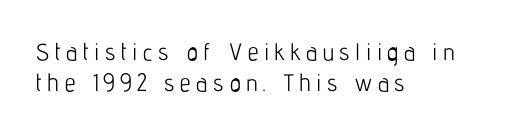
Q: Is the text bold? A: No.
Q: Is the text italic (slanted)? A: No, it is upright.
Q: Is the text underlined? A: No.
Q: How is the paragraph aligned? A: Left-aligned.
Q: Is the spacing between letters normal or unusually wide? A: Unusually wide.
Q: Is the spacing between lines tight, normal or loose? A: Normal.
